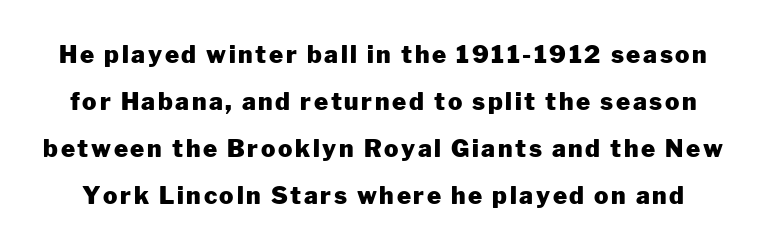
{"italic": "no", "bold": "yes", "underline": "no", "line_spacing": "loose", "line_spacing_ratio": 1.96, "glyph_px": 24}
